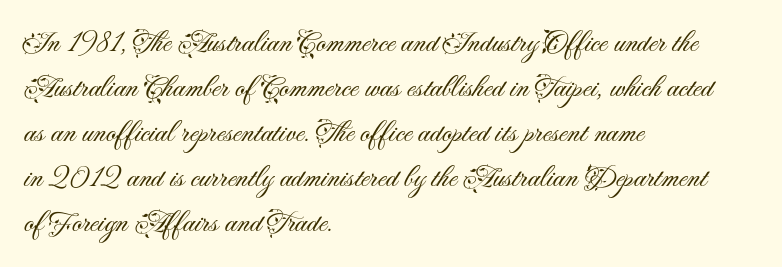
Quick note: underline off. You can tell from the bare stems that sans-serif type was used. Each word holds together tightly as a unit, with standard inter-letter gaps. If you drew a ruler down the left edge, every line would touch it. Students, observe: this is what conventionally led text looks like.
